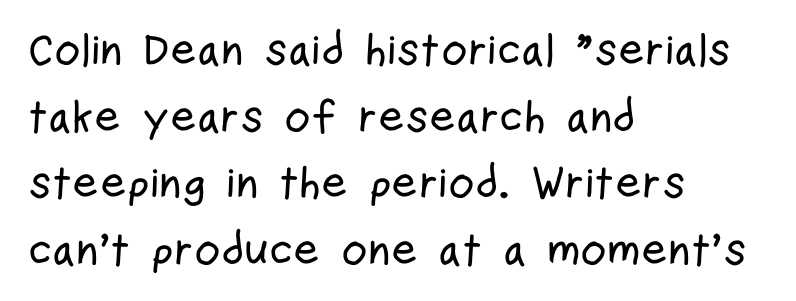
{"serif": "no", "italic": "no", "width": "condensed", "stroke_contrast": "low", "x_height": "medium", "monospaced": "no", "underline": "no", "align": "left", "line_spacing": "normal", "line_spacing_ratio": 1.48, "letter_spacing": "normal", "letter_spacing_em": 0.0, "glyph_px": 45}
